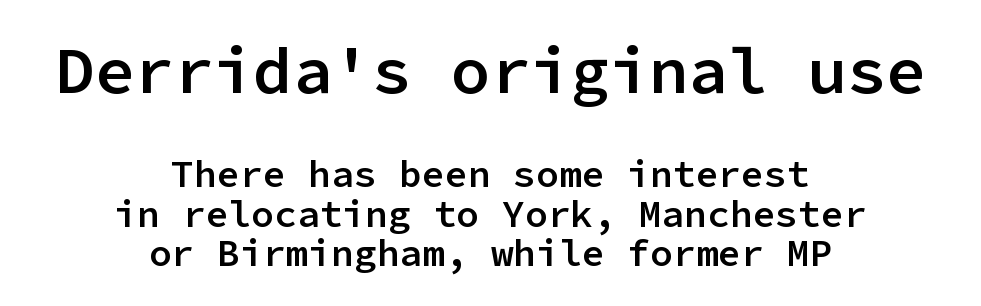
The image shows 66 px semibold sans-serif type, upright, monospaced; set centered, tight line spacing (1.04x), normal letter spacing, not underlined; the first (top) block is 1.74x larger; low stroke contrast and a medium x-height.
